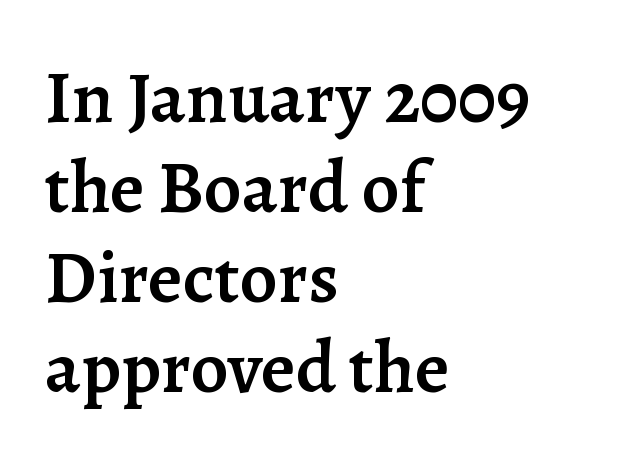
Each letter keeps its own natural width here, so spacing adapts to shape. In CSS terms this would be text-align: left. A typesetter would mark this as roman, not italic. Glance below the letters and you will spot only blank space.
